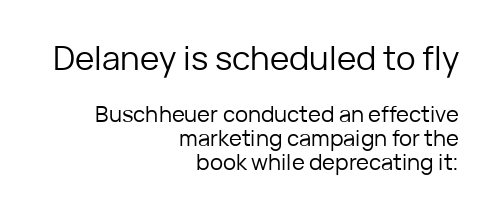
The image shows 33 px regular-weight sans-serif type, upright; set right-aligned, tight line spacing (1.08x), normal letter spacing, not underlined; the first (top) block is 1.5x larger; low stroke contrast and a medium x-height.
